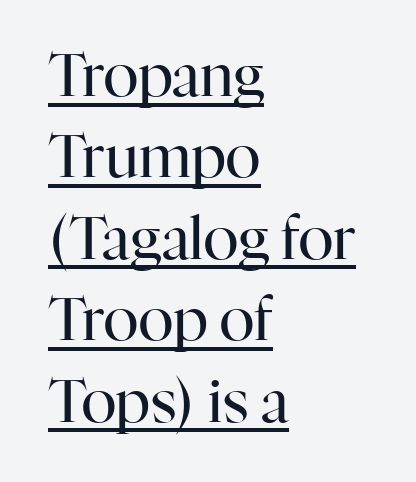
{"serif": "yes", "italic": "no", "bold": "no", "weight": "regular", "width": "normal", "stroke_contrast": "high", "x_height": "medium", "monospaced": "no", "underline": "yes", "align": "left", "line_spacing": "normal", "line_spacing_ratio": 1.38, "letter_spacing": "normal", "letter_spacing_em": 0.0, "glyph_px": 59}
